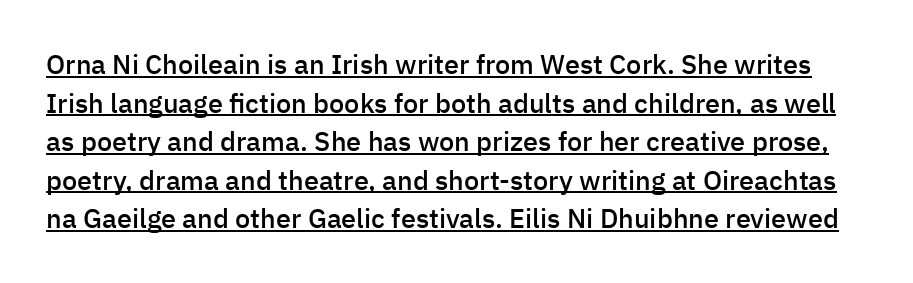
The image shows 27 px text type, upright; set normal line spacing (1.43x), normal letter spacing, underlined.
